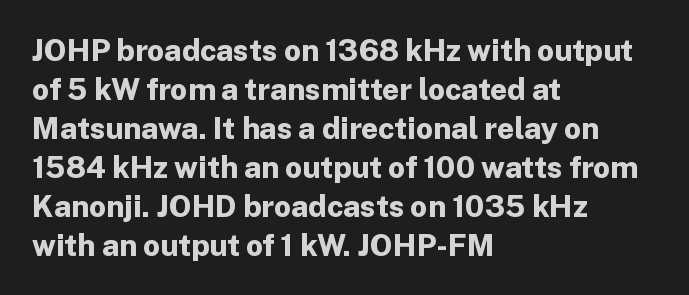
Q: Is the text bold? A: Yes.
Q: Is the text italic (slanted)? A: No, it is upright.
Q: Is the typeface a serif or a sans-serif typeface? A: Sans-serif.
Q: Is the text underlined? A: No.
Q: How is the paragraph aligned? A: Left-aligned.
Q: Is the spacing between letters normal or unusually wide? A: Normal.
Q: Is the spacing between lines tight, normal or loose? A: Normal.
Q: Width (condensed, normal, or wide)? A: Normal.
Q: Stroke contrast? A: Low.
Q: x-height? A: Medium.
Q: Monospaced? A: No.
